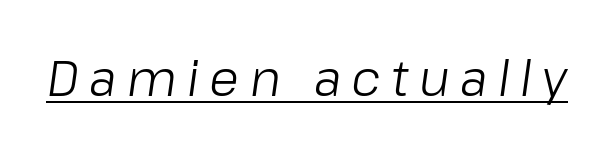
{"italic": "yes", "lean": "right", "slant_degrees": 8, "bold": "no", "weight": "light", "width": "normal", "stroke_contrast": "low", "x_height": "medium", "monospaced": "no", "underline": "yes", "letter_spacing": "wide", "letter_spacing_em": 0.21, "glyph_px": 49}
